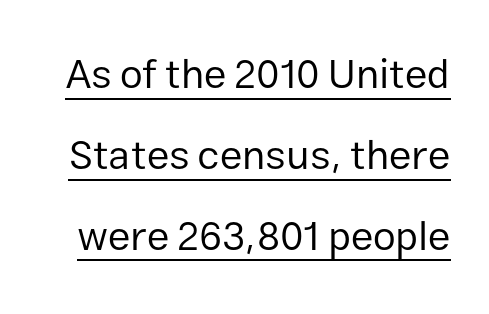
The image shows 41 px regular-weight sans-serif type, upright; set loose line spacing (1.97x), normal letter spacing, underlined; low stroke contrast and a medium x-height.
